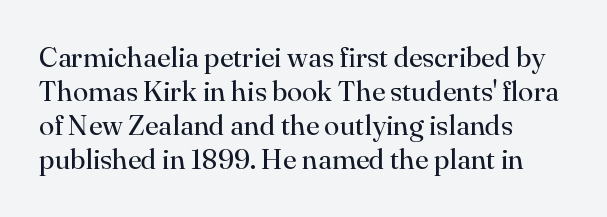
The image shows 28 px regular-weight serif type, upright; set left-aligned, line spacing 1.22x, normal letter spacing, not underlined; high stroke contrast and a small x-height.
